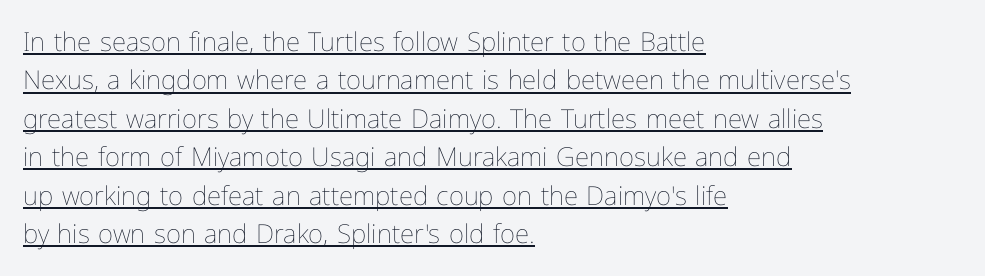
Q: Is the text bold? A: No.
Q: Is the text italic (slanted)? A: No, it is upright.
Q: Is the text underlined? A: Yes.
Q: How is the paragraph aligned? A: Left-aligned.
Q: Is the spacing between letters normal or unusually wide? A: Normal.
Q: Is the spacing between lines tight, normal or loose? A: Normal.
